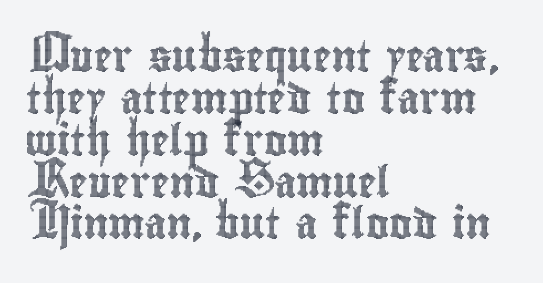
Q: Is the text italic (slanted)? A: No, it is upright.
Q: Is the text underlined? A: No.
Q: How is the paragraph aligned? A: Left-aligned.
Q: Is the spacing between letters normal or unusually wide? A: Normal.
Q: Is the spacing between lines tight, normal or loose? A: Normal.
Q: Width (condensed, normal, or wide)? A: Condensed.
Q: x-height? A: Small.
Q: Monospaced? A: No.
